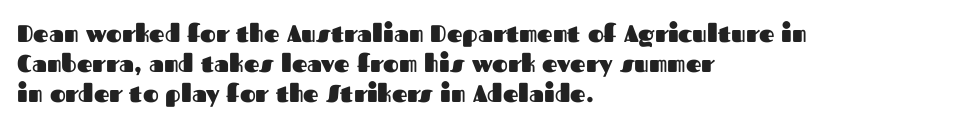
Q: Is the text bold? A: Yes.
Q: Is the text italic (slanted)? A: No, it is upright.
Q: Is the text underlined? A: No.
Q: How is the paragraph aligned? A: Left-aligned.
Q: Is the spacing between letters normal or unusually wide? A: Normal.
